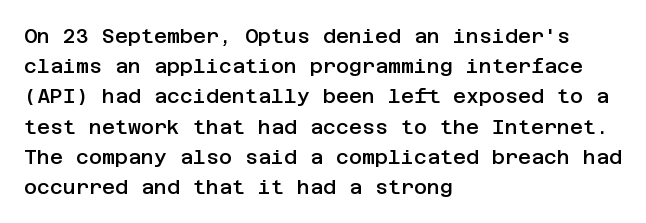
Plain, unruled lines of type. Tracking here is standard; glyphs follow each other at the usual distance. Is the type bold? Partly — it's a semibold, heavier than regular but not fully bold. This sample uses an upright cut, with every glyph sitting square on the baseline. The line-height multiplier appears to be the usual default.
